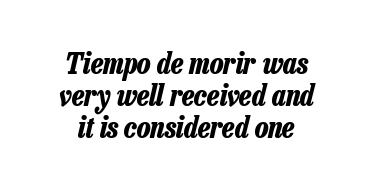
Q: Is the text bold? A: Yes.
Q: Is the text italic (slanted)? A: Yes, it leans right by about 13 degrees.
Q: Is the text underlined? A: No.
Q: How is the paragraph aligned? A: Centered.
Q: Is the spacing between letters normal or unusually wide? A: Normal.
Q: Is the spacing between lines tight, normal or loose? A: Tight.
Q: Width (condensed, normal, or wide)? A: Condensed.
Q: Stroke contrast? A: Low.
Q: x-height? A: Medium.
Q: Monospaced? A: No.
